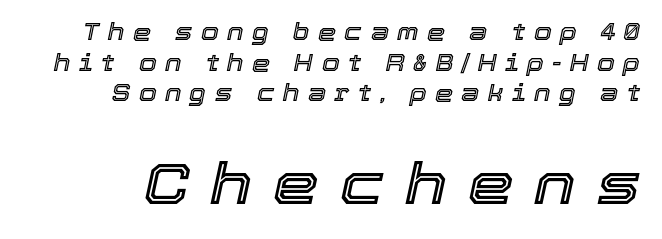
Q: Is the text italic (slanted)? A: Yes, it leans right by about 12 degrees.
Q: Is the text underlined? A: No.
Q: Is the spacing between letters normal or unusually wide? A: Unusually wide.
Q: Is the spacing between lines tight, normal or loose? A: Normal.
Q: Which block of text is set in a larger size, the first (top) or the second (bottom)? A: The second (bottom) one.
Q: Width (condensed, normal, or wide)? A: Normal.
Q: x-height? A: Medium.
Q: Monospaced? A: No.
